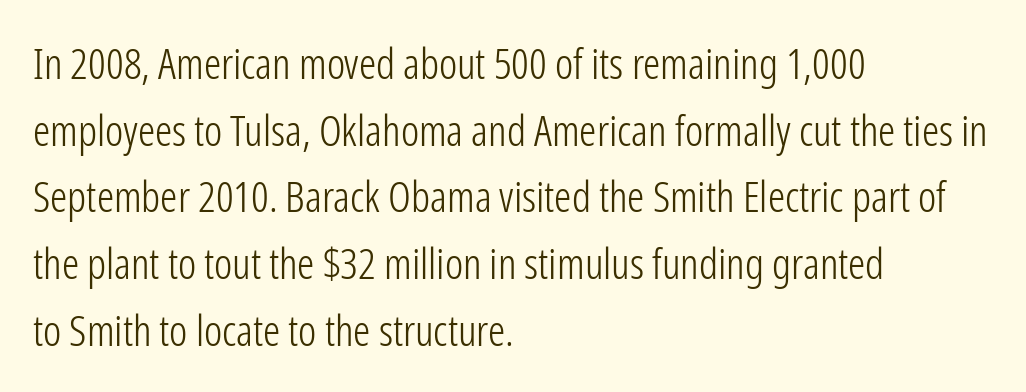
The passage shown is typeset with a sans-serif family. A normal amount of white space separates one row of letters from the next. The face used here is proportionally spaced, like ordinary book or web type. The font sits on the lighter half of the weight spectrum, regular included. Bare-footed words on every line.
